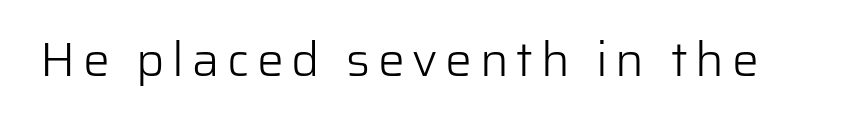
The image shows 48 px light sans-serif type, upright; set not underlined; low stroke contrast and a medium x-height.
